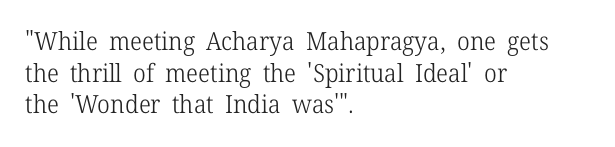
{"italic": "no", "bold": "no", "underline": "no", "align": "left", "line_spacing": "normal", "line_spacing_ratio": 1.27, "letter_spacing": "normal", "letter_spacing_em": 0.0, "glyph_px": 25}
